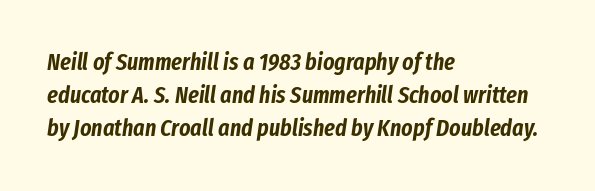
The image shows 24 px text type, italic (leaning right); set left-aligned, normal line spacing (1.38x), normal letter spacing, not underlined.
